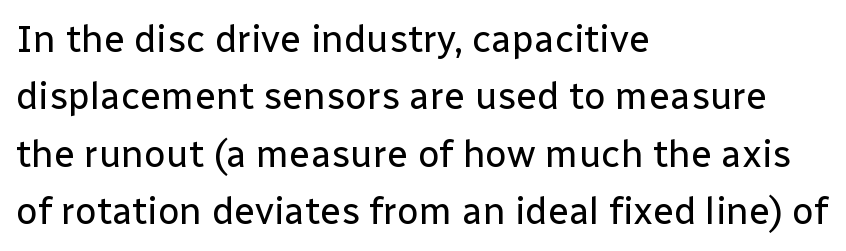
Q: Is the text bold? A: No.
Q: Is the text italic (slanted)? A: No, it is upright.
Q: Is the typeface a serif or a sans-serif typeface? A: Sans-serif.
Q: Is the text underlined? A: No.
Q: How is the paragraph aligned? A: Left-aligned.
Q: Is the spacing between letters normal or unusually wide? A: Normal.
Q: Is the spacing between lines tight, normal or loose? A: Normal.
Q: Width (condensed, normal, or wide)? A: Normal.
Q: Stroke contrast? A: Low.
Q: x-height? A: Medium.
Q: Monospaced? A: No.
